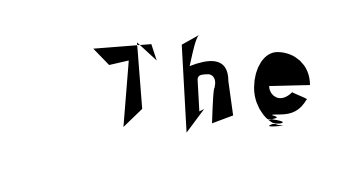
The image shows 73 px sans-serif type; set unusually wide letter spacing (+0.38 em), not underlined; low stroke contrast and a small x-height.
